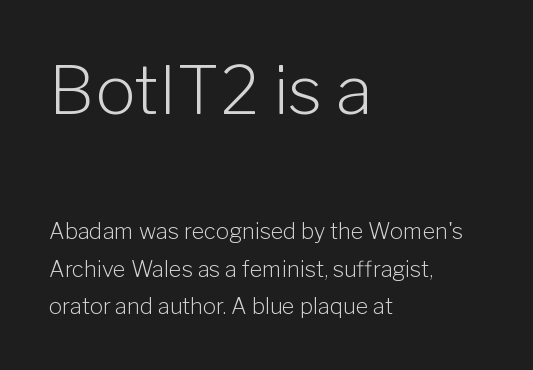
The image shows 67 px light sans-serif type, upright; set left-aligned, line spacing 1.71x, normal letter spacing, not underlined; the first (top) block is 3.05x larger; low stroke contrast and a medium x-height.
